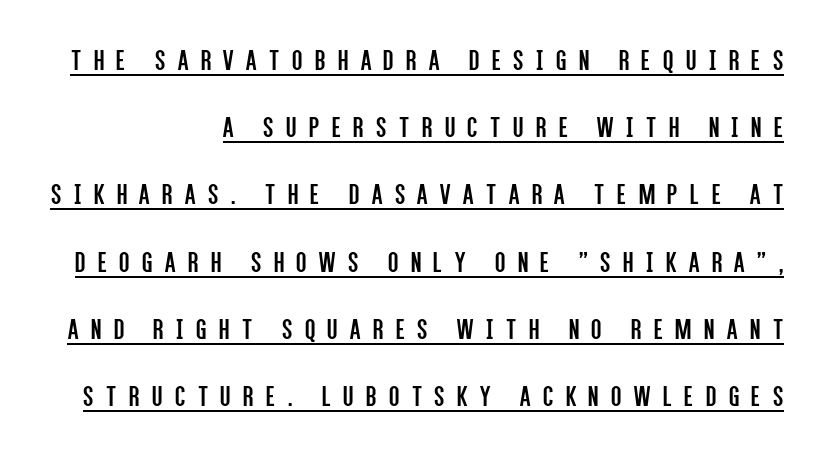
The image shows 30 px regular-weight, condensed sans-serif type, upright; set loose line spacing (2.24x), unusually wide letter spacing (+0.42 em), underlined; low stroke contrast and a large x-height.
